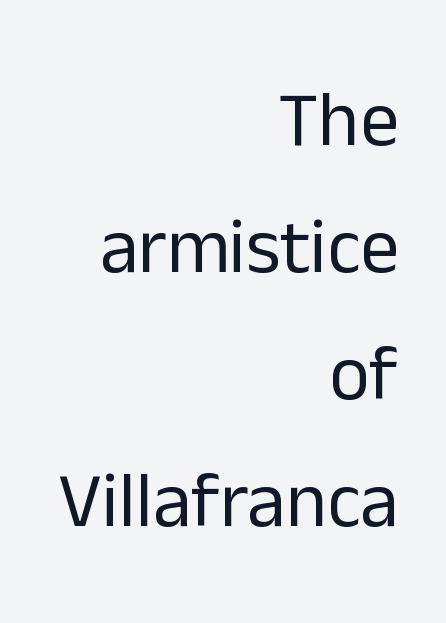
The image shows 77 px regular-weight sans-serif type, upright; set right-aligned, normal line spacing (1.65x), normal letter spacing, not underlined; low stroke contrast and a medium x-height.
